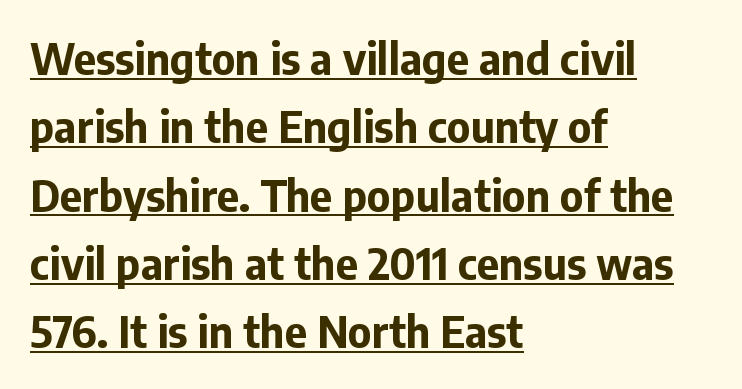
Q: Is the text bold? A: Yes.
Q: Is the text italic (slanted)? A: No, it is upright.
Q: Is the typeface a serif or a sans-serif typeface? A: Sans-serif.
Q: Is the text underlined? A: Yes.
Q: How is the paragraph aligned? A: Left-aligned.
Q: Is the spacing between letters normal or unusually wide? A: Normal.
Q: Is the spacing between lines tight, normal or loose? A: Normal.
Q: Width (condensed, normal, or wide)? A: Normal.
Q: Stroke contrast? A: Low.
Q: x-height? A: Medium.
Q: Monospaced? A: No.
